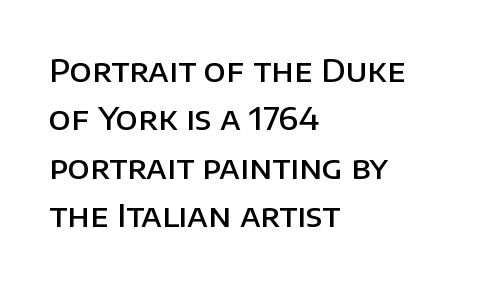
Q: Is the text bold? A: Semi-bold.
Q: Is the text italic (slanted)? A: No, it is upright.
Q: Is the typeface a serif or a sans-serif typeface? A: Sans-serif.
Q: Is the text underlined? A: No.
Q: How is the paragraph aligned? A: Left-aligned.
Q: Is the spacing between letters normal or unusually wide? A: Normal.
Q: Is the spacing between lines tight, normal or loose? A: Normal.
Q: Width (condensed, normal, or wide)? A: Normal.
Q: Stroke contrast? A: Low.
Q: x-height? A: Large.
Q: Monospaced? A: No.
